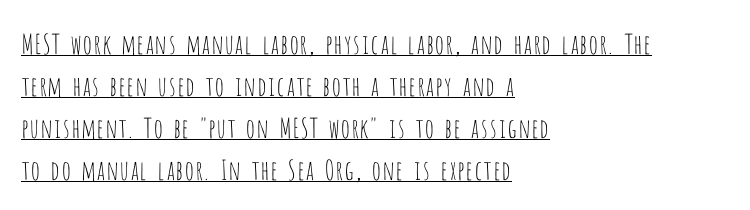
The image shows 27 px text type, upright; set left-aligned, normal line spacing (1.56x), normal letter spacing, underlined.
